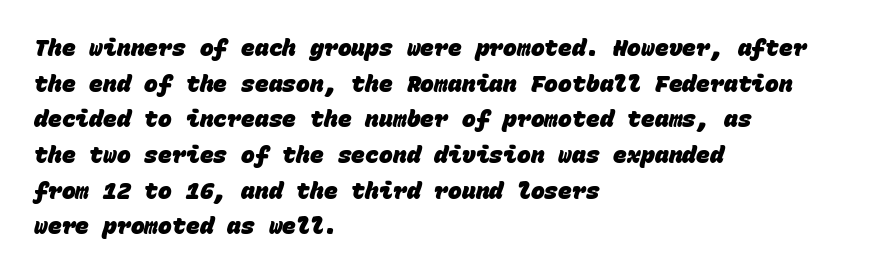
The lines are quadded left. How would I describe the line gaps? Plain and ordinary. The passage shown has conventional tracking throughout. Heft: maximum for text — a bold. The gap between lines stays unmarked.
